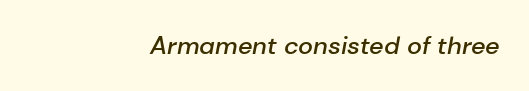
{"italic": "yes", "lean": "right", "slant_degrees": 10, "bold": "semi", "underline": "no", "align": "right", "letter_spacing": "normal", "letter_spacing_em": 0.0, "glyph_px": 25}
